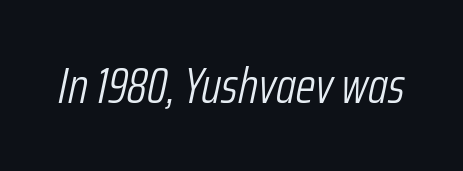
The image shows 50 px light, condensed type, italic (leaning right); set normal letter spacing, not underlined; low stroke contrast and a medium x-height.
